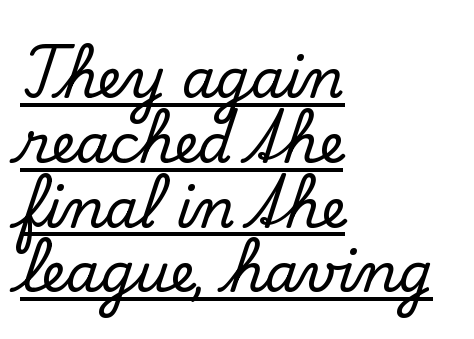
The image shows 54 px serif type; set left-aligned, line spacing 1.2x, normal letter spacing, underlined; low stroke contrast and a small x-height.
